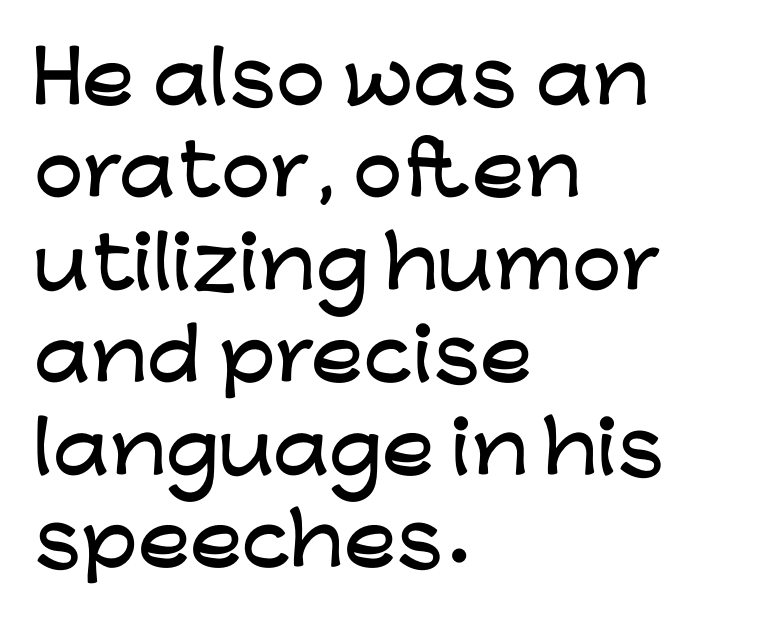
The image shows 70 px wide sans-serif type, upright; set left-aligned, normal line spacing (1.32x), normal letter spacing, not underlined; low stroke contrast and a medium x-height.
